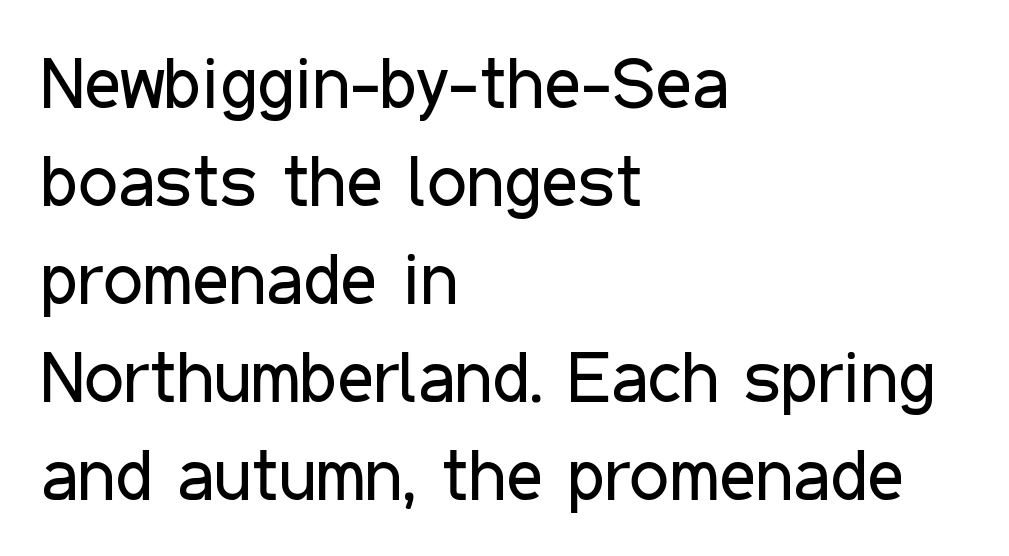
{"serif": "no", "italic": "no", "bold": "no", "weight": "regular", "width": "condensed", "stroke_contrast": "low", "x_height": "medium", "monospaced": "no", "underline": "no", "align": "left", "line_spacing": "normal", "line_spacing_ratio": 1.38, "letter_spacing": "normal", "letter_spacing_em": 0.0, "glyph_px": 71}
